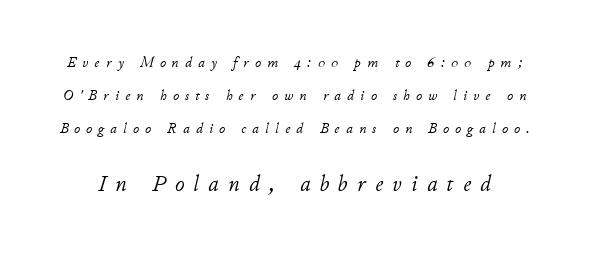
No extra ink here — the face is not bold. Loose tracking; the words dissolve into strings of separated letters. Descenders are the only things crossing below the line. Rows of type keep a wide berth in the vertical direction. Italic: yes, the glyphs are oblique.
